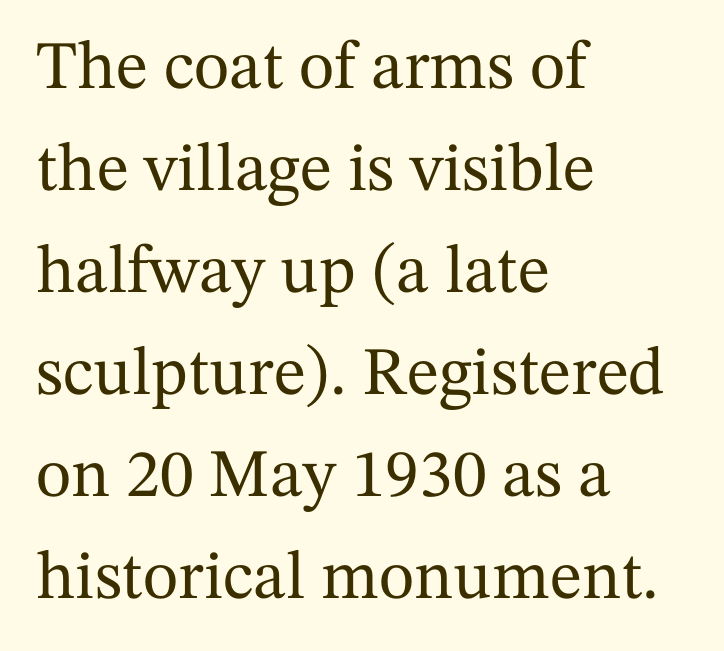
A typesetter would call this zero additional tracking. Regular leading. Tall strokes in this sample are plumb rather than angled. The designer went with a serif here, giving each stem small feet. Think of a printed novel: that variable character pitch is what you see here. Caption: multi-line text, flush left, ragged right.
